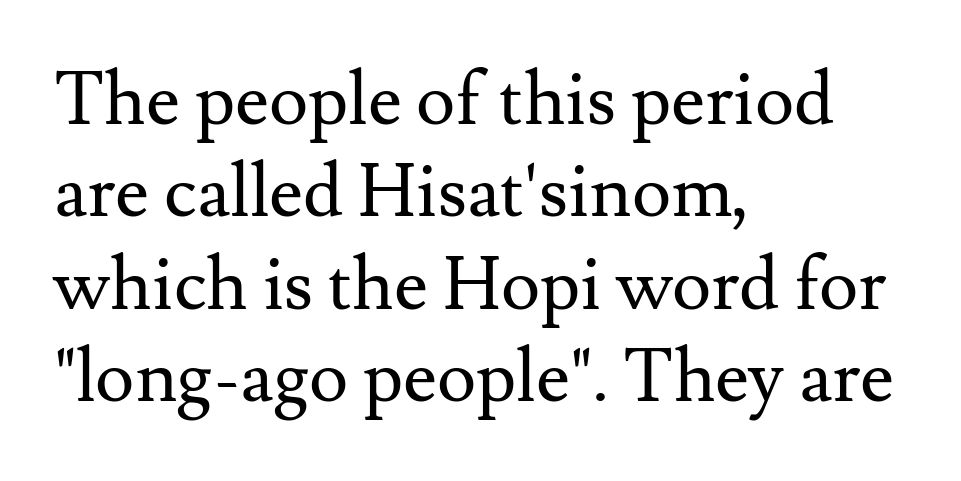
Q: Is the text bold? A: No.
Q: Is the text italic (slanted)? A: No, it is upright.
Q: Is the typeface a serif or a sans-serif typeface? A: Serif.
Q: Is the text underlined? A: No.
Q: How is the paragraph aligned? A: Left-aligned.
Q: Is the spacing between letters normal or unusually wide? A: Normal.
Q: Is the spacing between lines tight, normal or loose? A: Normal.
Q: Width (condensed, normal, or wide)? A: Normal.
Q: Stroke contrast? A: Medium.
Q: x-height? A: Small.
Q: Monospaced? A: No.
